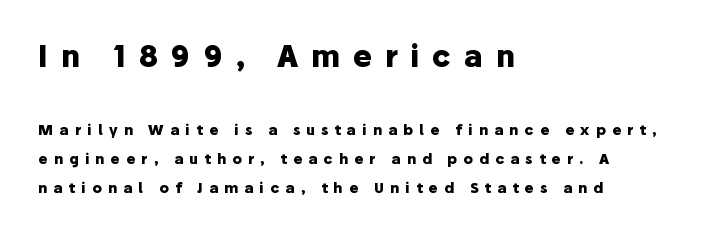
The image shows 29 px heavy sans-serif type, upright; set left-aligned, loose line spacing (2.07x), unusually wide letter spacing (+0.44 em), not underlined; the first (top) block is 2.07x larger; low stroke contrast and a medium x-height.
